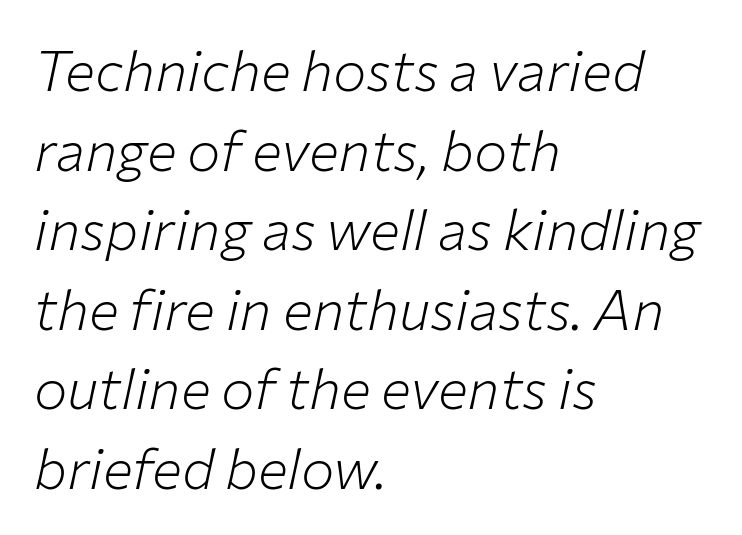
Q: Is the text bold? A: No.
Q: Is the text italic (slanted)? A: Yes, it leans right by about 12 degrees.
Q: Is the text underlined? A: No.
Q: How is the paragraph aligned? A: Left-aligned.
Q: Is the spacing between letters normal or unusually wide? A: Normal.
Q: Is the spacing between lines tight, normal or loose? A: Normal.
Q: Width (condensed, normal, or wide)? A: Normal.
Q: Stroke contrast? A: Low.
Q: x-height? A: Medium.
Q: Monospaced? A: No.
